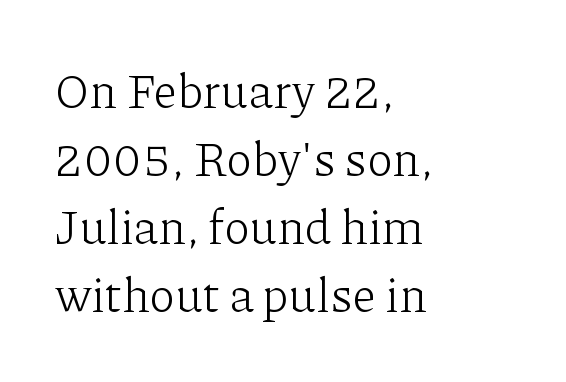
The image shows 48 px light serif type, upright; set left-aligned, normal line spacing (1.42x), normal letter spacing, not underlined; low stroke contrast and a medium x-height.
